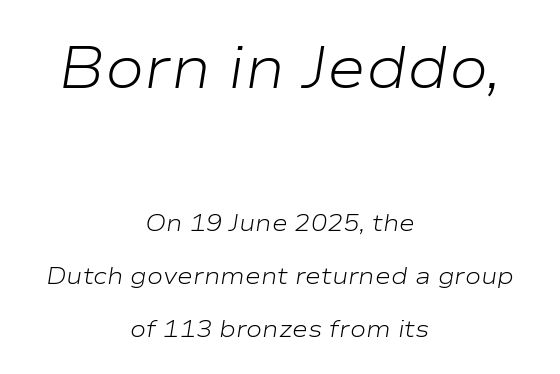
The image shows 59 px light, wide type, italic (leaning right); set centered, loose line spacing (2.21x), normal letter spacing, not underlined; the first (top) block is 2.46x larger; low stroke contrast and a medium x-height.
